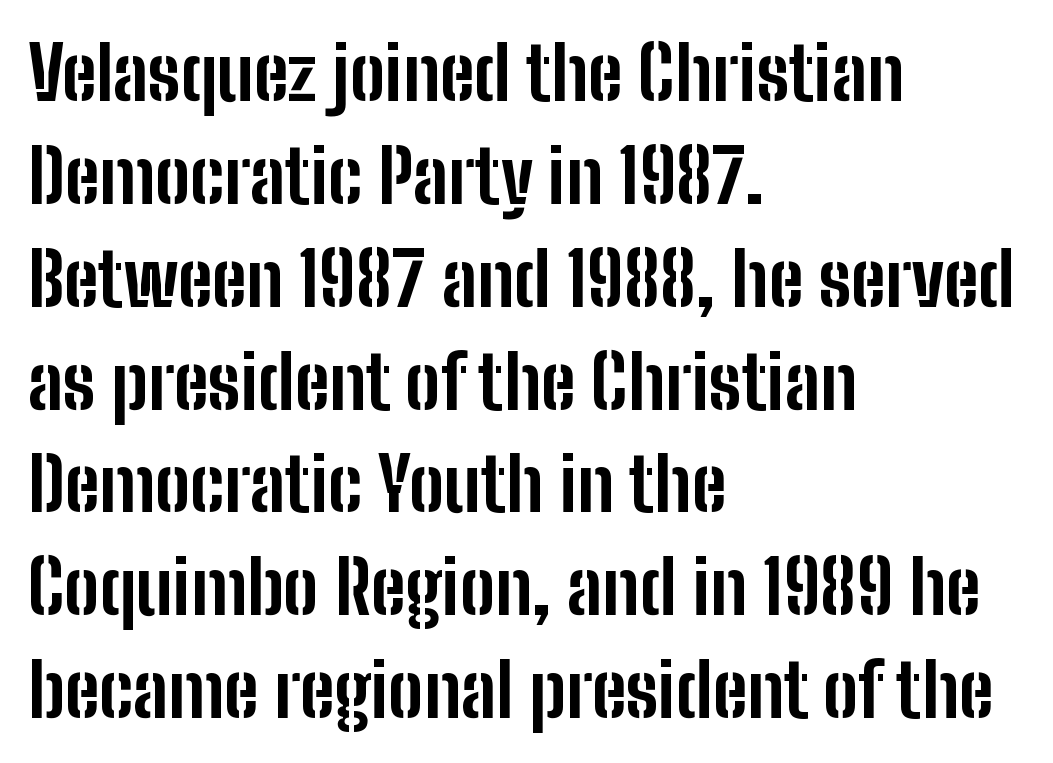
The image shows 74 px bold, condensed sans-serif type, upright; set left-aligned, normal line spacing (1.39x), normal letter spacing, not underlined; low stroke contrast and a medium x-height.
